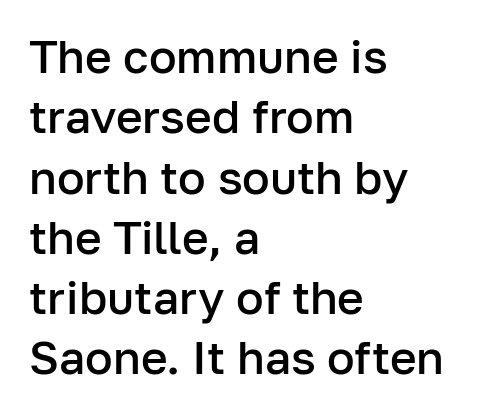
The image shows 46 px semibold sans-serif type, upright; set left-aligned, normal line spacing (1.31x), normal letter spacing, not underlined; low stroke contrast and a medium x-height.
